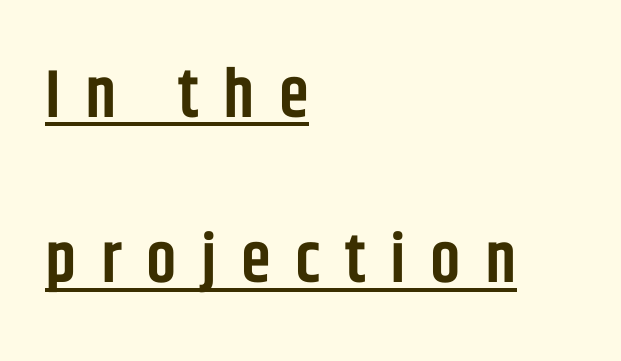
Baseline-to-baseline distance is far greater than the letter height. The typesetter chose a ragged-right arrangement here. The passage shown is semibold, sitting just below true bold. The face used here is proportionally spaced, like ordinary book or web type. Every stem runs plumb, perpendicular to the baseline.
